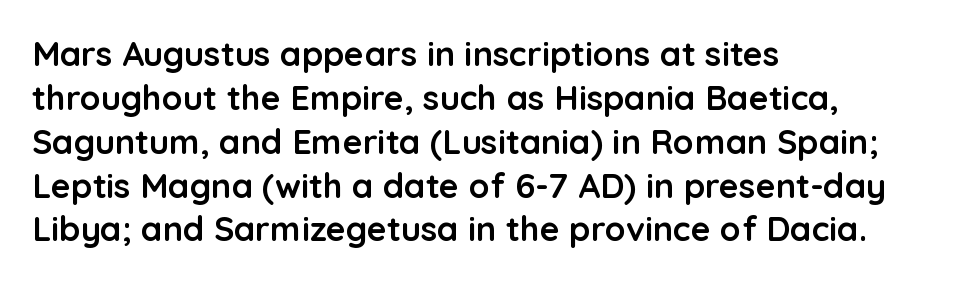
{"serif": "no", "italic": "no", "bold": "yes", "weight": "semibold", "width": "normal", "stroke_contrast": "low", "x_height": "medium", "monospaced": "no", "underline": "no", "align": "left", "line_spacing": "normal", "line_spacing_ratio": 1.29, "letter_spacing": "normal", "letter_spacing_em": 0.0, "glyph_px": 34}
